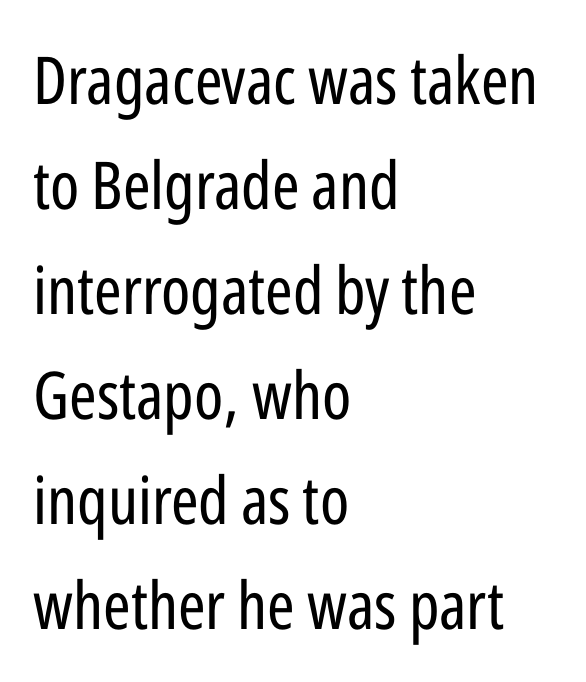
{"serif": "no", "italic": "no", "bold": "no", "weight": "regular", "width": "condensed", "stroke_contrast": "low", "x_height": "medium", "monospaced": "no", "underline": "no", "align": "left", "line_spacing": "normal", "line_spacing_ratio": 1.59, "letter_spacing": "normal", "letter_spacing_em": 0.0, "glyph_px": 66}
